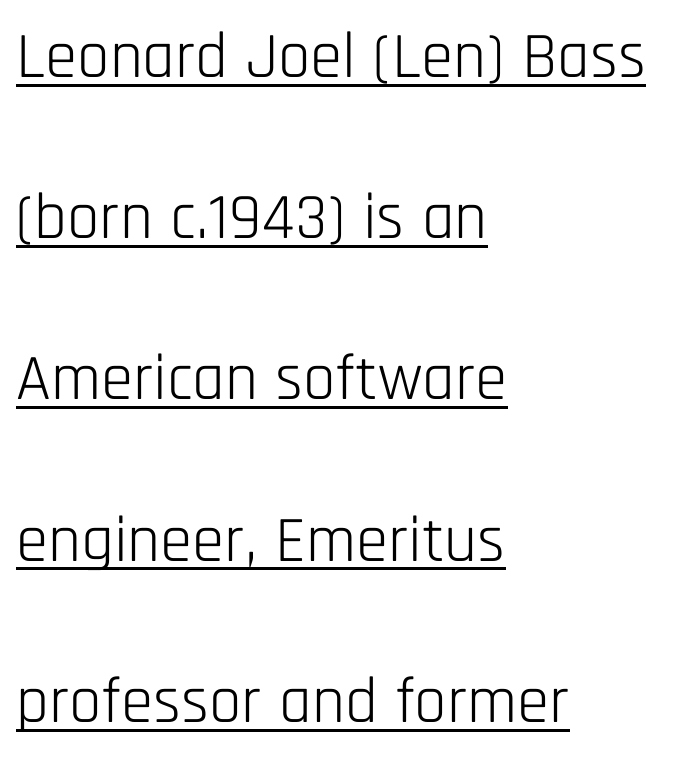
{"serif": "no", "italic": "no", "bold": "no", "weight": "light", "width": "condensed", "stroke_contrast": "low", "x_height": "large", "monospaced": "no", "underline": "yes", "align": "left", "line_spacing": "loose", "line_spacing_ratio": 2.48, "letter_spacing": "normal", "letter_spacing_em": 0.0, "glyph_px": 65}
